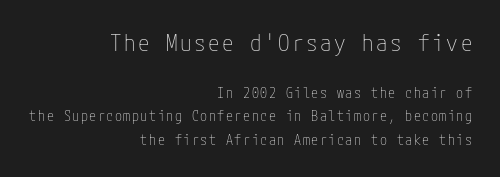
These glyphs show unthickened strokes, regular width or finer. The space beneath each line is pristine and unruled. In terms of posture, this sample is upright. Horizontal bands of white between lines are of average thickness. The upper block of text is set noticeably larger than the block beneath it. Leftover space on each line is placed entirely before the opening word.
